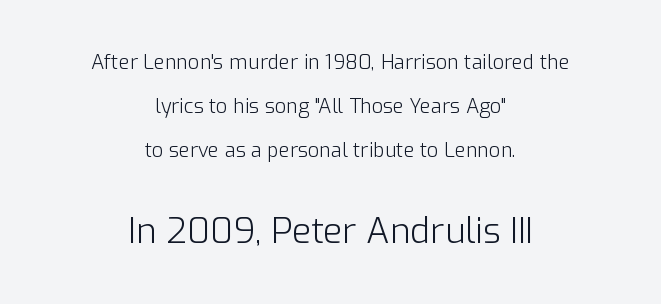
The image shows 35 px light sans-serif type, upright; set centered, loose line spacing (2.19x), normal letter spacing, not underlined; the second (bottom) block is 1.75x larger; low stroke contrast and a medium x-height.
